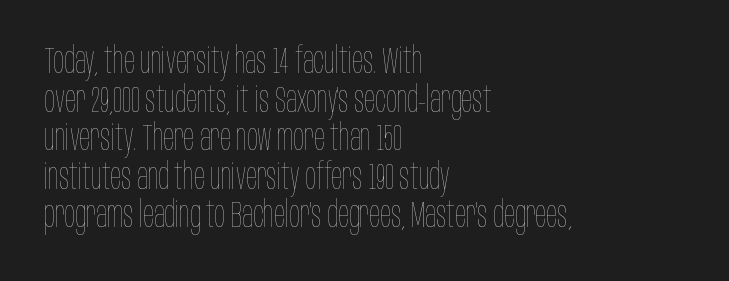
This sample has the flowing, uneven cadence of proportional lettering. Letters rest on an invisible, unmarked baseline. Each line starts at the same left margin while the right side varies. You could call the tracking neutral — neither tight nor loose. The strokes are not fattened; the text isn't bold.
